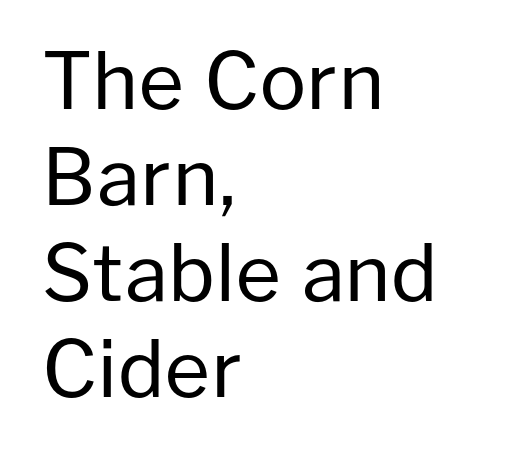
Q: Is the text bold? A: No.
Q: Is the text italic (slanted)? A: No, it is upright.
Q: Is the typeface a serif or a sans-serif typeface? A: Sans-serif.
Q: Is the text underlined? A: No.
Q: How is the paragraph aligned? A: Left-aligned.
Q: Is the spacing between letters normal or unusually wide? A: Normal.
Q: Width (condensed, normal, or wide)? A: Normal.
Q: Stroke contrast? A: Low.
Q: x-height? A: Medium.
Q: Monospaced? A: No.
